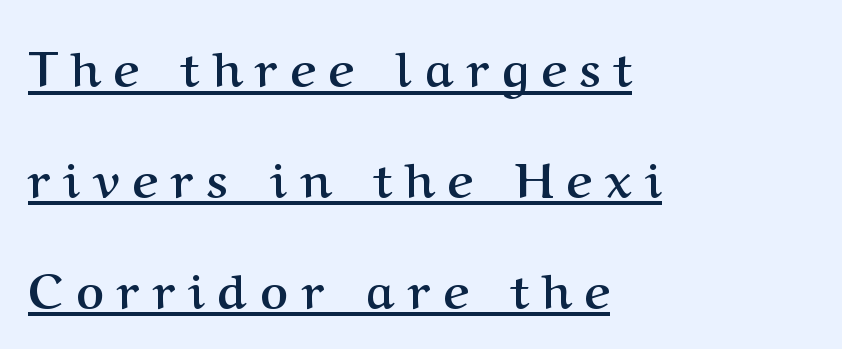
Q: Is the text bold? A: Yes.
Q: Is the text italic (slanted)? A: No, it is upright.
Q: Is the typeface a serif or a sans-serif typeface? A: Serif.
Q: Is the text underlined? A: Yes.
Q: How is the paragraph aligned? A: Left-aligned.
Q: Is the spacing between letters normal or unusually wide? A: Unusually wide.
Q: Is the spacing between lines tight, normal or loose? A: Loose.
Q: Width (condensed, normal, or wide)? A: Normal.
Q: Stroke contrast? A: Medium.
Q: x-height? A: Medium.
Q: Monospaced? A: No.
